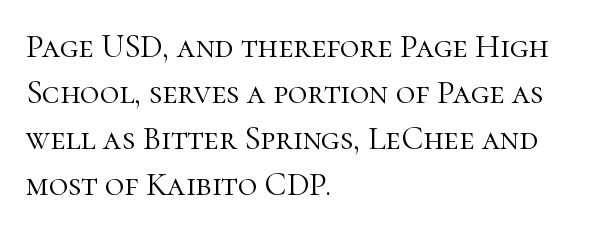
Q: Is the text bold? A: No.
Q: Is the text italic (slanted)? A: No, it is upright.
Q: Is the typeface a serif or a sans-serif typeface? A: Serif.
Q: Is the text underlined? A: No.
Q: How is the paragraph aligned? A: Left-aligned.
Q: Is the spacing between letters normal or unusually wide? A: Normal.
Q: Is the spacing between lines tight, normal or loose? A: Normal.
Q: Width (condensed, normal, or wide)? A: Normal.
Q: Stroke contrast? A: High.
Q: x-height? A: Medium.
Q: Monospaced? A: No.
